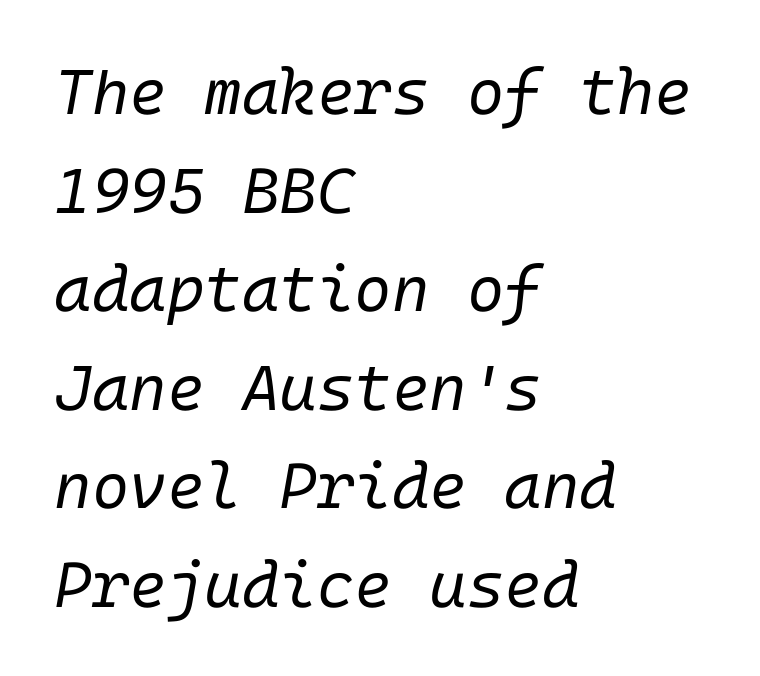
Q: Is the text bold? A: No.
Q: Is the text italic (slanted)? A: Yes, it leans right by about 10 degrees.
Q: Is the text underlined? A: No.
Q: How is the paragraph aligned? A: Left-aligned.
Q: Is the spacing between letters normal or unusually wide? A: Normal.
Q: Is the spacing between lines tight, normal or loose? A: Normal.
Q: Width (condensed, normal, or wide)? A: Normal.
Q: Stroke contrast? A: Low.
Q: x-height? A: Medium.
